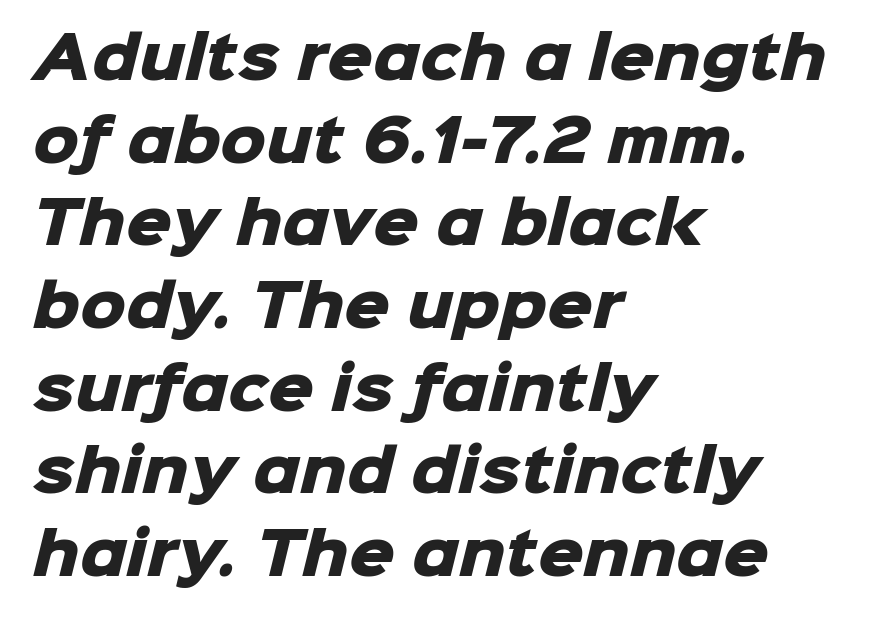
Q: Is the text bold? A: Yes.
Q: Is the typeface a serif or a sans-serif typeface? A: Sans-serif.
Q: Is the text underlined? A: No.
Q: How is the paragraph aligned? A: Left-aligned.
Q: Is the spacing between letters normal or unusually wide? A: Normal.
Q: Is the spacing between lines tight, normal or loose? A: Normal.
Q: Width (condensed, normal, or wide)? A: Normal.
Q: Stroke contrast? A: Low.
Q: x-height? A: Medium.
Q: Monospaced? A: No.
